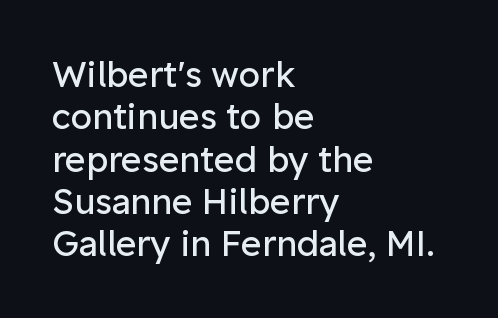
Q: Is the text bold? A: No.
Q: Is the text italic (slanted)? A: No, it is upright.
Q: Is the typeface a serif or a sans-serif typeface? A: Sans-serif.
Q: Is the text underlined? A: No.
Q: How is the paragraph aligned? A: Left-aligned.
Q: Is the spacing between letters normal or unusually wide? A: Normal.
Q: Width (condensed, normal, or wide)? A: Normal.
Q: Stroke contrast? A: Low.
Q: x-height? A: Medium.
Q: Monospaced? A: No.
